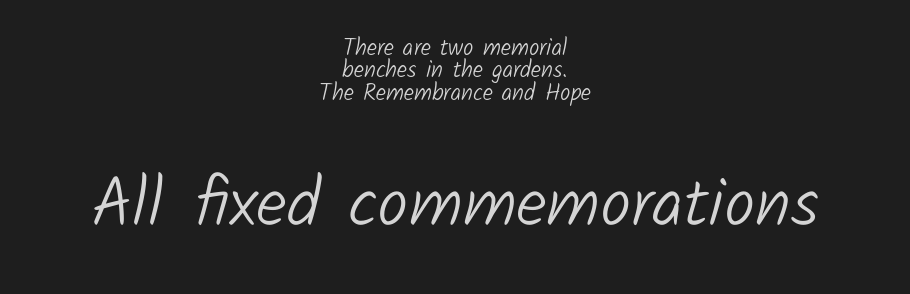
{"serif": "no", "bold": "no", "weight": "light", "width": "normal", "stroke_contrast": "low", "x_height": "medium", "monospaced": "no", "underline": "no", "align": "center", "line_spacing": "tight", "line_spacing_ratio": 0.97, "letter_spacing": "normal", "letter_spacing_em": 0.0, "larger_block": "second", "size_ratio": 3.0, "glyph_px": 69}
